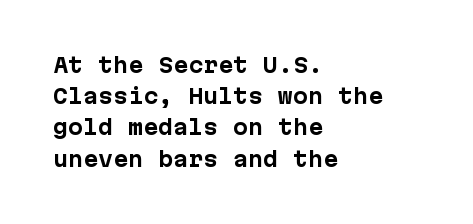
The image shows 20 px bold type, upright; set left-aligned, normal line spacing (1.56x), normal letter spacing, not underlined.
